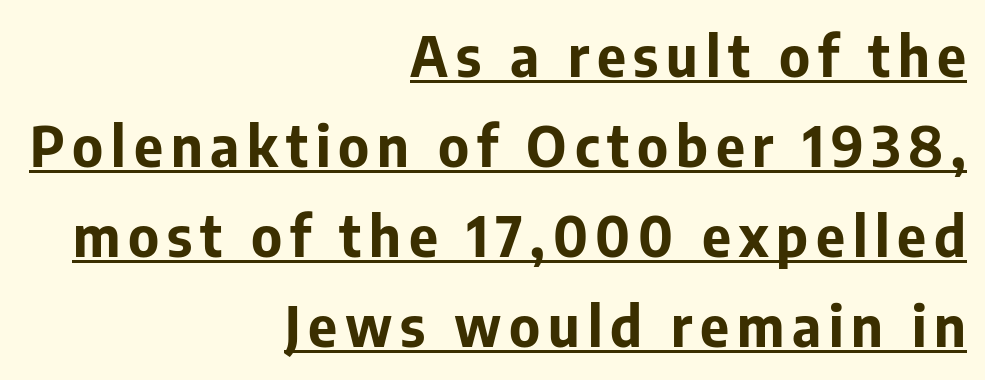
Q: Is the text bold? A: Yes.
Q: Is the text italic (slanted)? A: No, it is upright.
Q: Is the typeface a serif or a sans-serif typeface? A: Sans-serif.
Q: Is the text underlined? A: Yes.
Q: How is the paragraph aligned? A: Right-aligned.
Q: Is the spacing between lines tight, normal or loose? A: Normal.
Q: Width (condensed, normal, or wide)? A: Normal.
Q: Stroke contrast? A: Low.
Q: x-height? A: Medium.
Q: Monospaced? A: No.
